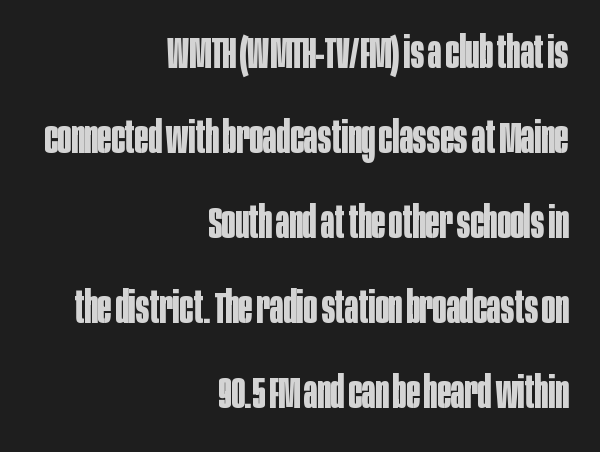
Q: Is the text bold? A: Yes.
Q: Is the text italic (slanted)? A: No, it is upright.
Q: Is the typeface a serif or a sans-serif typeface? A: Sans-serif.
Q: Is the text underlined? A: No.
Q: How is the paragraph aligned? A: Right-aligned.
Q: Is the spacing between letters normal or unusually wide? A: Normal.
Q: Width (condensed, normal, or wide)? A: Condensed.
Q: Stroke contrast? A: Low.
Q: x-height? A: Large.
Q: Monospaced? A: No.
